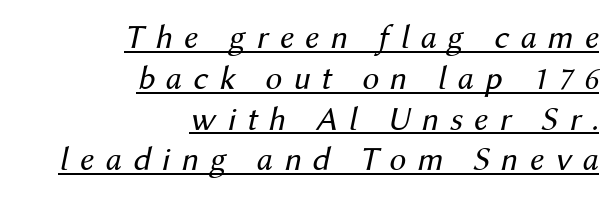
{"italic": "yes", "lean": "right", "slant_degrees": 12, "bold": "no", "weight": "regular", "width": "normal", "stroke_contrast": "medium", "x_height": "medium", "monospaced": "no", "underline": "yes", "align": "right", "line_spacing_ratio": 1.2, "letter_spacing": "wide", "letter_spacing_em": 0.32, "glyph_px": 34}
